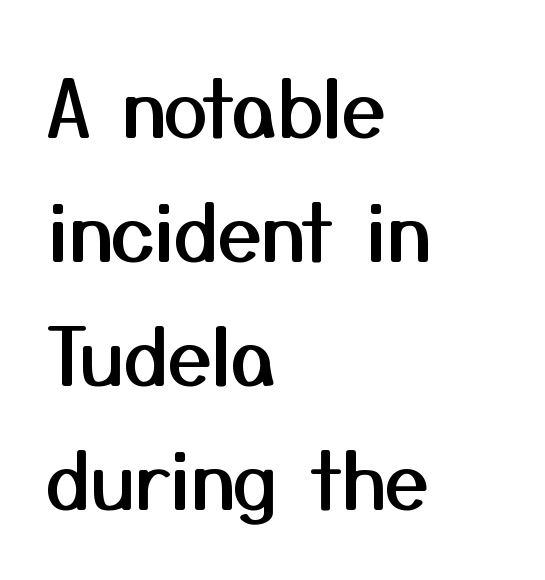
The image shows 79 px sans-serif type, upright; set left-aligned, normal line spacing (1.57x), normal letter spacing, not underlined; medium stroke contrast and a medium x-height.
